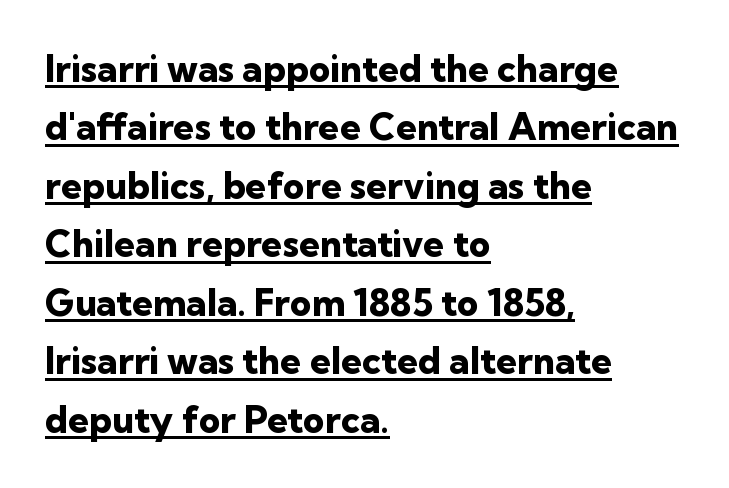
The image shows 37 px heavy sans-serif type, upright; set left-aligned, normal line spacing (1.58x), normal letter spacing, underlined; low stroke contrast and a medium x-height.
